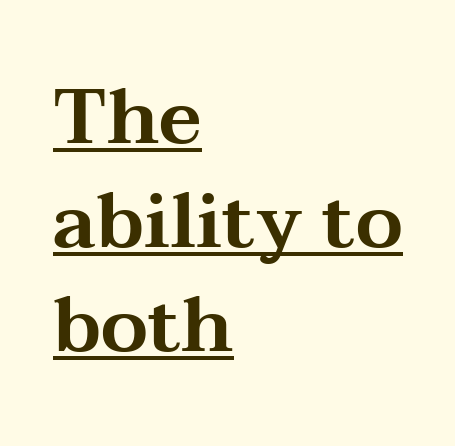
{"serif": "yes", "italic": "no", "width": "wide", "stroke_contrast": "medium", "x_height": "medium", "monospaced": "no", "underline": "yes", "align": "left", "line_spacing": "normal", "line_spacing_ratio": 1.37, "letter_spacing": "normal", "letter_spacing_em": 0.0, "glyph_px": 76}
